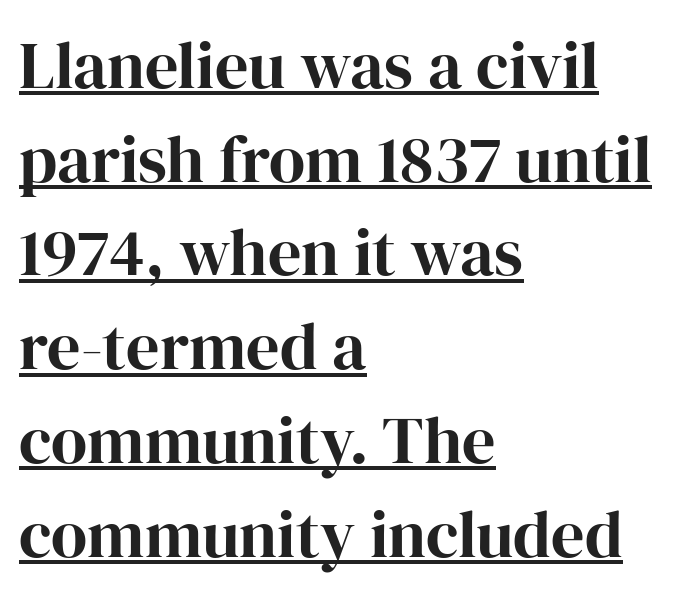
The passage is arranged the way most books set body copy — flush left. Caption: bold face, heavy strokes. Does the type have serifs? Yes, each stem ends in a small foot. Standard letterfit; no display-style spreading of the glyphs. Check the space under the baseline: a stroke is drawn there. Students, observe: this is what conventionally led text looks like.
